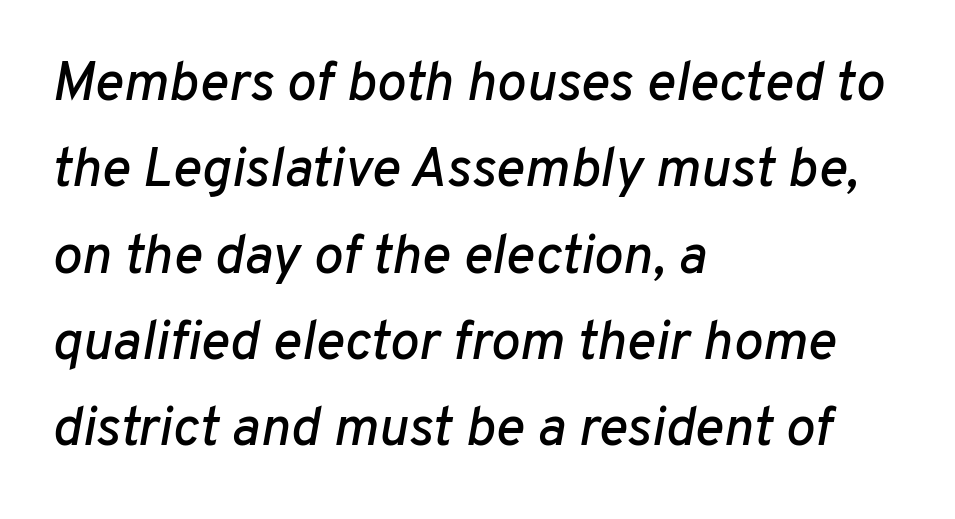
Q: Is the text italic (slanted)? A: Yes, it leans right by about 10 degrees.
Q: Is the text underlined? A: No.
Q: How is the paragraph aligned? A: Left-aligned.
Q: Is the spacing between letters normal or unusually wide? A: Normal.
Q: Is the spacing between lines tight, normal or loose? A: Normal.
Q: Width (condensed, normal, or wide)? A: Normal.
Q: Stroke contrast? A: Low.
Q: x-height? A: Medium.
Q: Monospaced? A: No.
